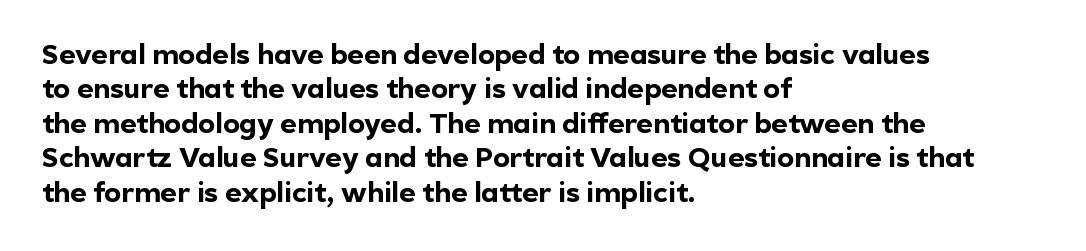
The lines in this sample share a left origin and differ only in where they stop. Looks like regular typesetting: each glyph gets only the width it needs. Chunky letters — that's bold for sure. Observe the absence of serifs on each vertical stroke in this sample.
